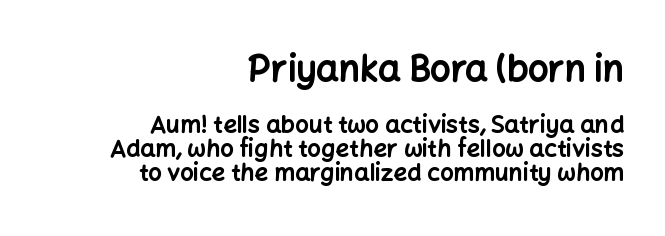
{"serif": "no", "italic": "no", "bold": "yes", "weight": "bold", "width": "normal", "stroke_contrast": "low", "x_height": "medium", "monospaced": "no", "underline": "no", "align": "right", "line_spacing": "tight", "line_spacing_ratio": 1.0, "letter_spacing": "normal", "letter_spacing_em": 0.0, "larger_block": "first", "size_ratio": 1.5, "glyph_px": 36}
